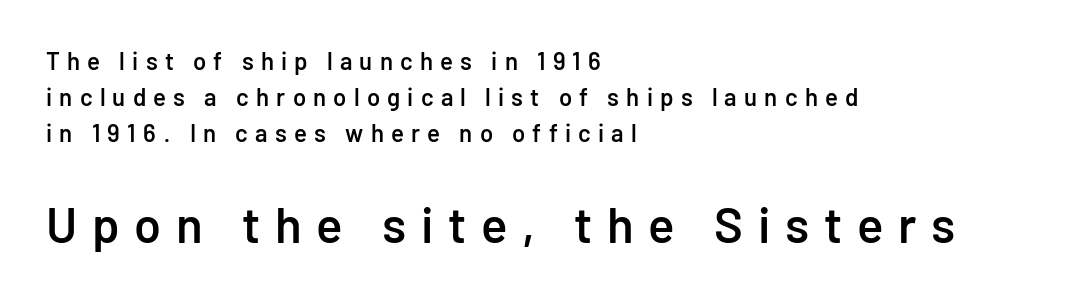
Letter spacing: wide. Normally led — the rows are evenly, conventionally spaced. Does the bottom block carry the larger type? Yes, it does. Does the type have serifs? No, each stem ends abruptly. Characters remain perfectly vertical along every line. A somewhat darkened texture: the type is semibold rather than bold.
